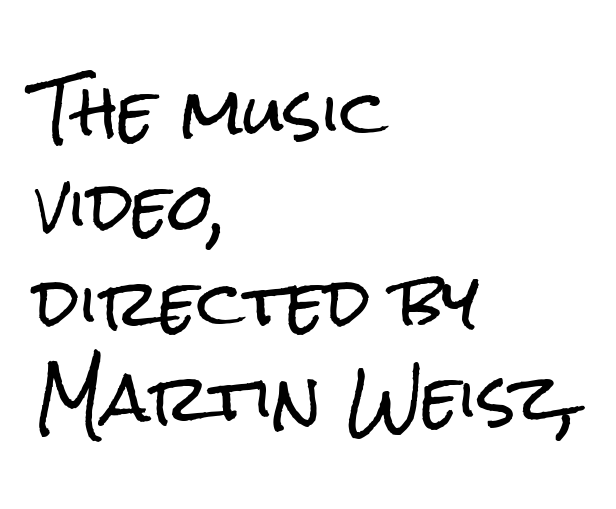
Notice how descenders clear the ascenders below comfortably — that's standard leading. Quick note: underline off. A typesetter would call this zero additional tracking. Nope, no serifs anywhere on these letters. The axis of the letterforms is exactly vertical. The letters advance in unequal steps, a hallmark of proportional type.
